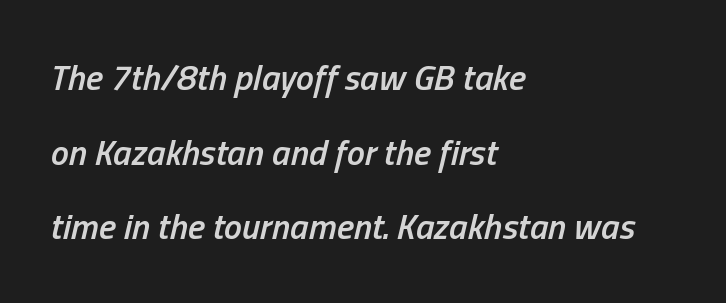
Q: Is the text bold? A: Semi-bold.
Q: Is the text italic (slanted)? A: Yes, it leans right by about 13 degrees.
Q: Is the text underlined? A: No.
Q: How is the paragraph aligned? A: Left-aligned.
Q: Is the spacing between letters normal or unusually wide? A: Normal.
Q: Is the spacing between lines tight, normal or loose? A: Loose.
Q: Width (condensed, normal, or wide)? A: Condensed.
Q: Stroke contrast? A: Low.
Q: x-height? A: Medium.
Q: Monospaced? A: No.
